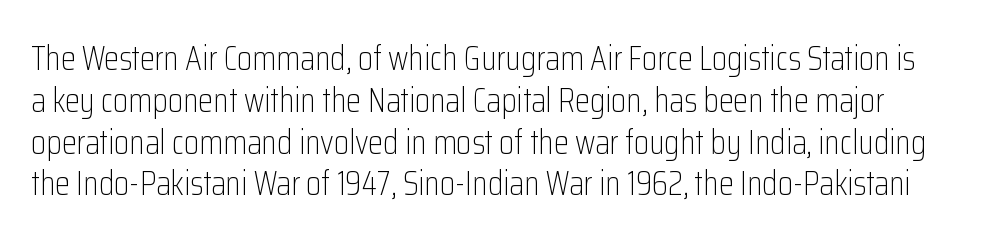
The image shows 34 px light, condensed sans-serif type, upright; set line spacing 1.23x, normal letter spacing, not underlined; low stroke contrast and a medium x-height.
